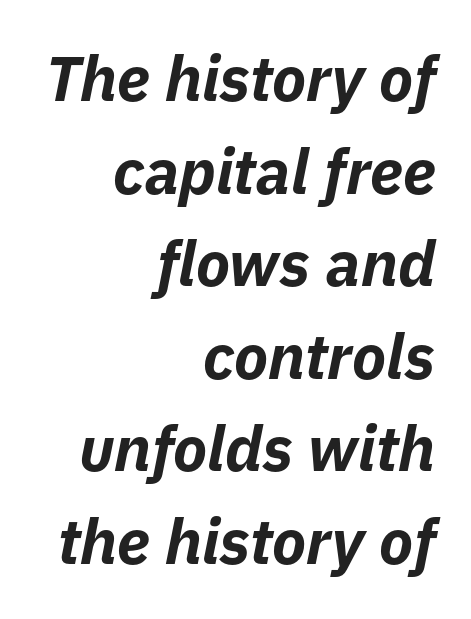
These lines sit exactly where default settings would place them. Do the characters align in a grid? No, the font is proportional. Lines of text with bare space underneath. Bold? Absolutely — the strokes are thick and heavy. Leftover space on each line is placed entirely before the opening word.
